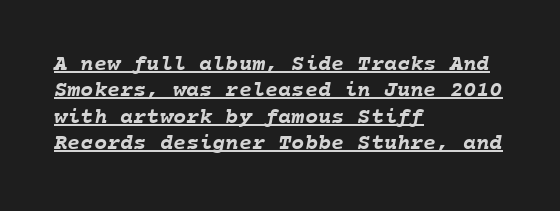
Words appear dense and cohesive because spacing is normal. Emphasis is given by a line drawn under the lettering. The typesetter chose a ragged-right arrangement here. The rendering uses a bold face; every stroke is thick and dark.
